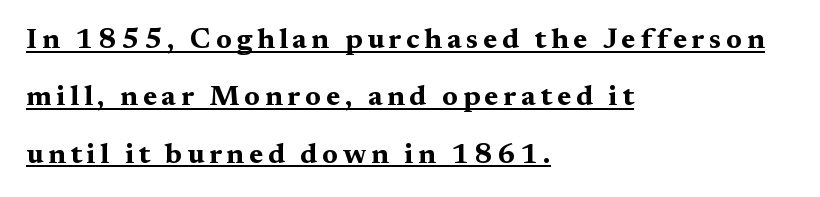
The image shows 29 px bold, wide serif type, upright; set left-aligned, loose line spacing (1.98x), underlined; medium stroke contrast and a medium x-height.
